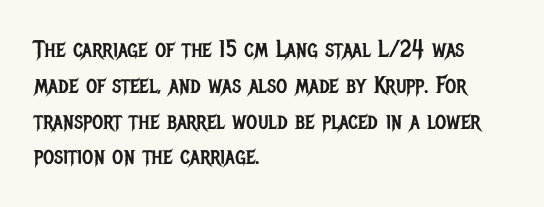
Q: Is the text bold? A: No.
Q: Is the text italic (slanted)? A: No, it is upright.
Q: Is the text underlined? A: No.
Q: How is the paragraph aligned? A: Left-aligned.
Q: Is the spacing between letters normal or unusually wide? A: Normal.
Q: Is the spacing between lines tight, normal or loose? A: Normal.
